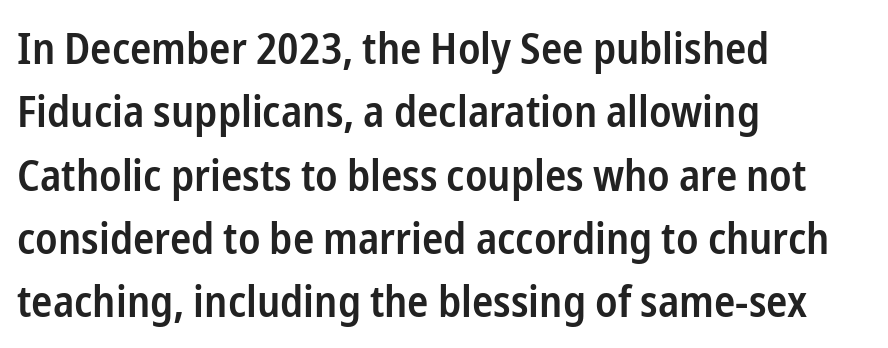
The image shows 44 px semibold, condensed sans-serif type, upright; set left-aligned, normal line spacing (1.44x), normal letter spacing, not underlined; low stroke contrast and a medium x-height.
